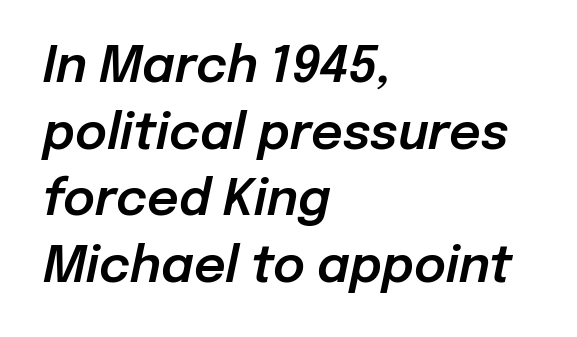
The image shows 49 px text type, italic (leaning right); set left-aligned, normal line spacing (1.36x), normal letter spacing, not underlined; low stroke contrast and a medium x-height.
